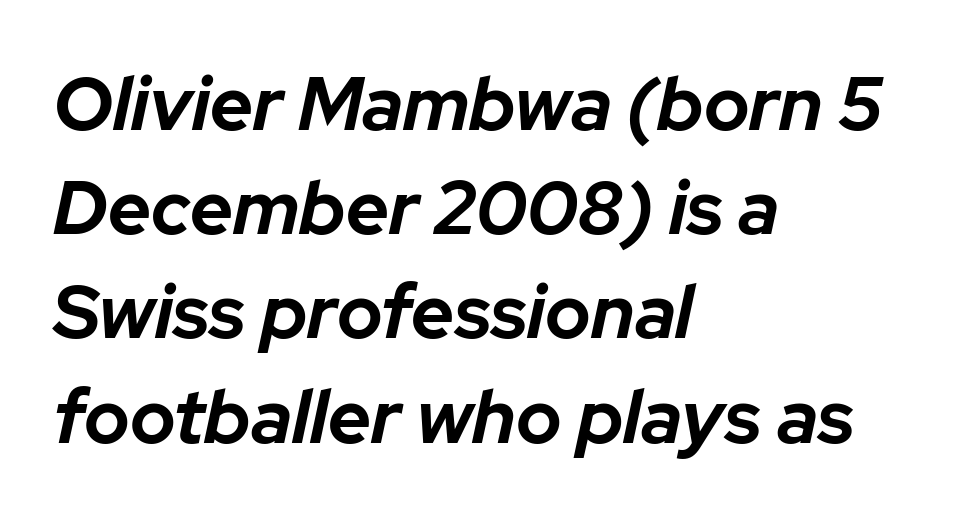
Emphasis by weight is at full strength: bold. Where is the straight margin? On the left. Words appear dense and cohesive because spacing is normal. Does the leading feel generous? No, just average.
